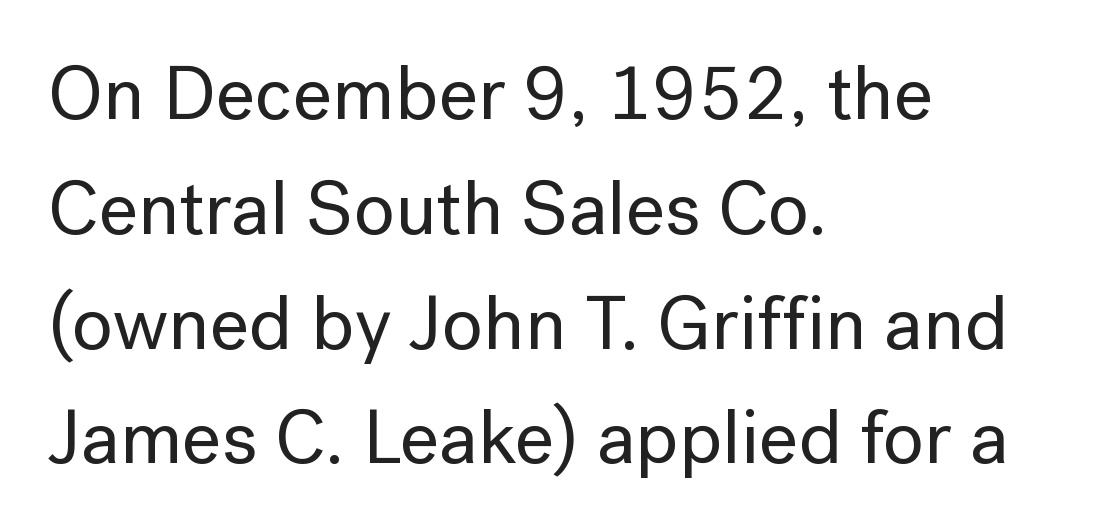
{"serif": "no", "italic": "no", "width": "normal", "stroke_contrast": "low", "x_height": "medium", "monospaced": "no", "underline": "no", "align": "left", "line_spacing": "normal", "line_spacing_ratio": 1.51, "letter_spacing": "normal", "letter_spacing_em": 0.0, "glyph_px": 76}
